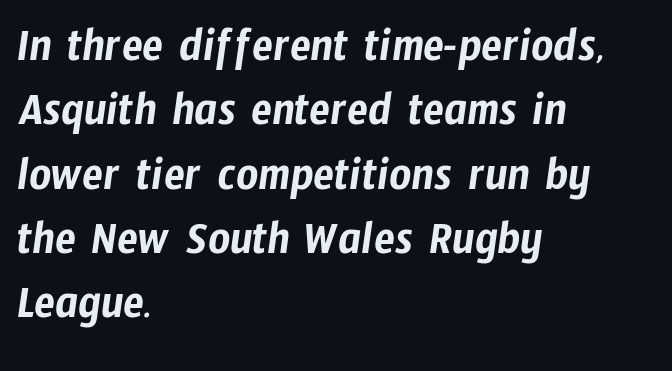
{"serif": "no", "width": "condensed", "stroke_contrast": "low", "x_height": "medium", "monospaced": "no", "underline": "no", "align": "left", "line_spacing": "normal", "line_spacing_ratio": 1.34, "letter_spacing": "normal", "letter_spacing_em": 0.0, "glyph_px": 48}
